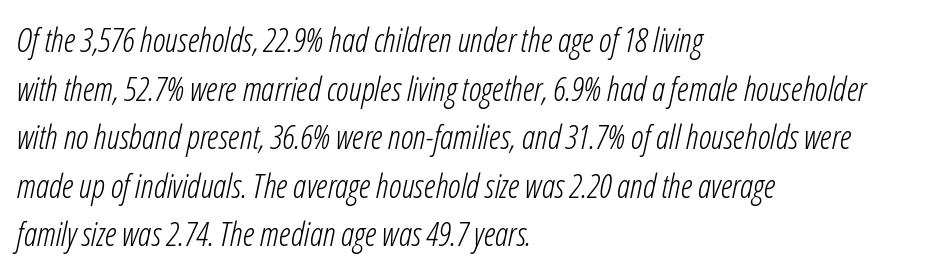
Q: Is the text bold? A: No.
Q: Is the text italic (slanted)? A: Yes, it leans right by about 12 degrees.
Q: Is the text underlined? A: No.
Q: How is the paragraph aligned? A: Left-aligned.
Q: Is the spacing between letters normal or unusually wide? A: Normal.
Q: Is the spacing between lines tight, normal or loose? A: Normal.
Q: Width (condensed, normal, or wide)? A: Condensed.
Q: Stroke contrast? A: Low.
Q: x-height? A: Medium.
Q: Monospaced? A: No.
